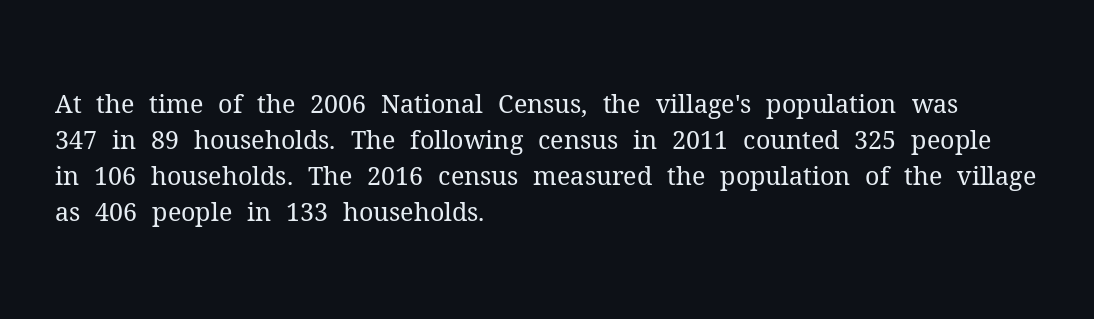
The image shows 25 px text type, upright; set left-aligned, normal line spacing (1.44x), normal letter spacing, not underlined.
